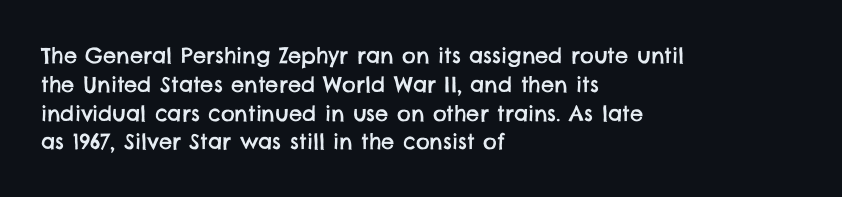
The area under the type is left untouched. In CSS terms this would be text-align: left. The lines sit at an ordinary, default distance from one another. The rendering keeps characters at their native spacing.
